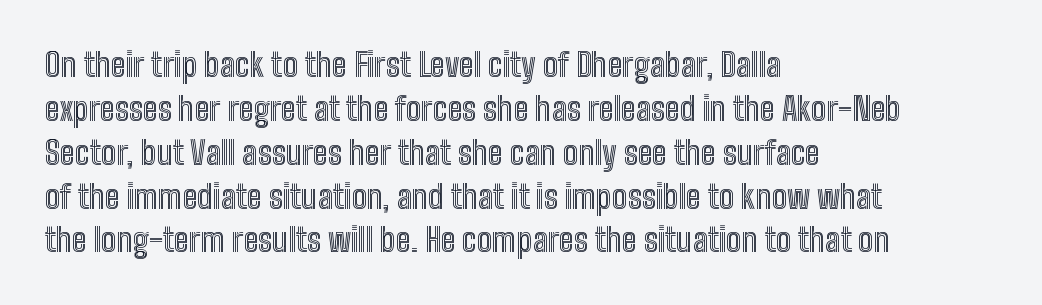
The setting favours the left margin, as ordinary paragraphs usually do. This sample uses plain, unmodified letter spacing. Think of a printed novel: that variable character pitch is what you see here. Upright lettering throughout. Whoever set this chose a conventional vertical rhythm. Descenders are the only things crossing below the line.
